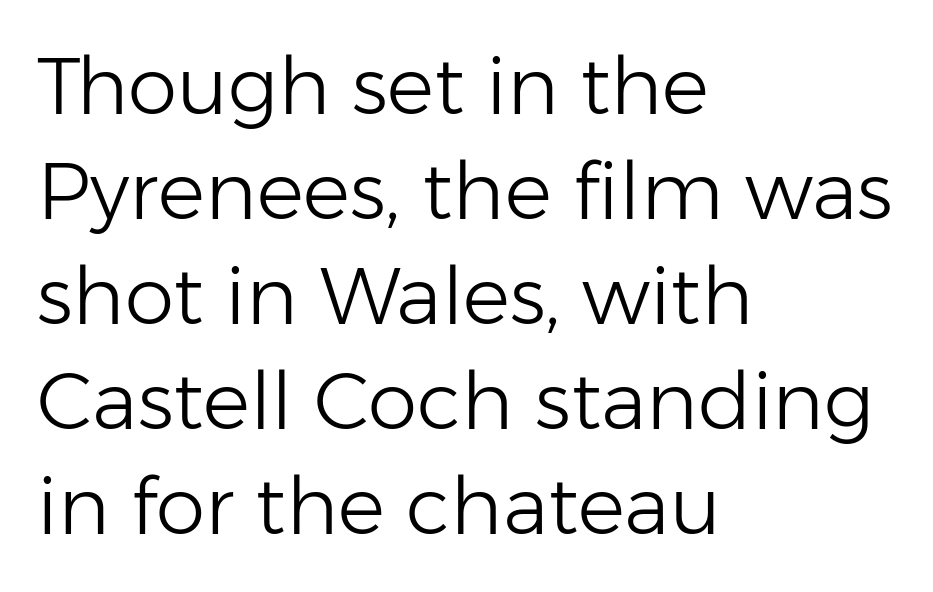
Nothing unusual about the tracking: characters are spaced as the font intends. Baseline-to-baseline distance is the conventional proportion of letter height. The passage shown is typed in a proportional face where columns would drift. Posture: upright roman. Each row of text sits above clean, open space.
